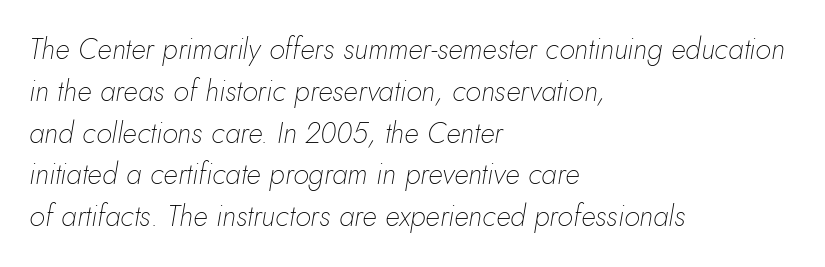
Tall strokes in this sample are angled rather than plumb. The rag falls on the right side of this text block. The foot of each line stays bare and open. Looks like regular typesetting: each glyph gets only the width it needs.
